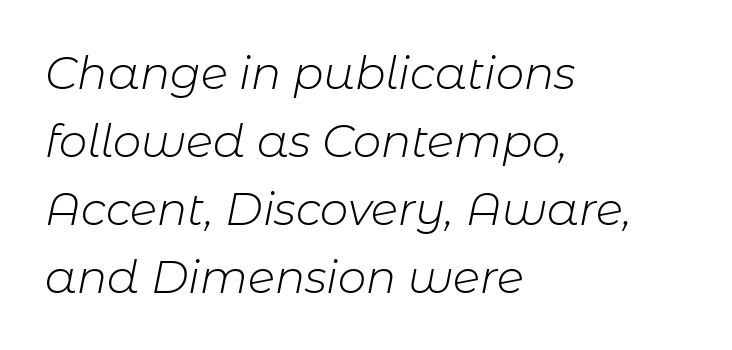
Q: Is the text bold? A: No.
Q: Is the text italic (slanted)? A: Yes, it leans right by about 11 degrees.
Q: Is the text underlined? A: No.
Q: How is the paragraph aligned? A: Left-aligned.
Q: Is the spacing between letters normal or unusually wide? A: Normal.
Q: Is the spacing between lines tight, normal or loose? A: Normal.
Q: Width (condensed, normal, or wide)? A: Normal.
Q: Stroke contrast? A: Low.
Q: x-height? A: Medium.
Q: Monospaced? A: No.
